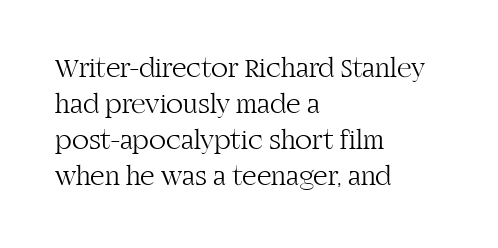
Q: Is the text bold? A: No.
Q: Is the text italic (slanted)? A: No, it is upright.
Q: Is the typeface a serif or a sans-serif typeface? A: Serif.
Q: Is the text underlined? A: No.
Q: How is the paragraph aligned? A: Left-aligned.
Q: Is the spacing between letters normal or unusually wide? A: Normal.
Q: Is the spacing between lines tight, normal or loose? A: Normal.
Q: Width (condensed, normal, or wide)? A: Normal.
Q: Stroke contrast? A: High.
Q: x-height? A: Large.
Q: Monospaced? A: No.
